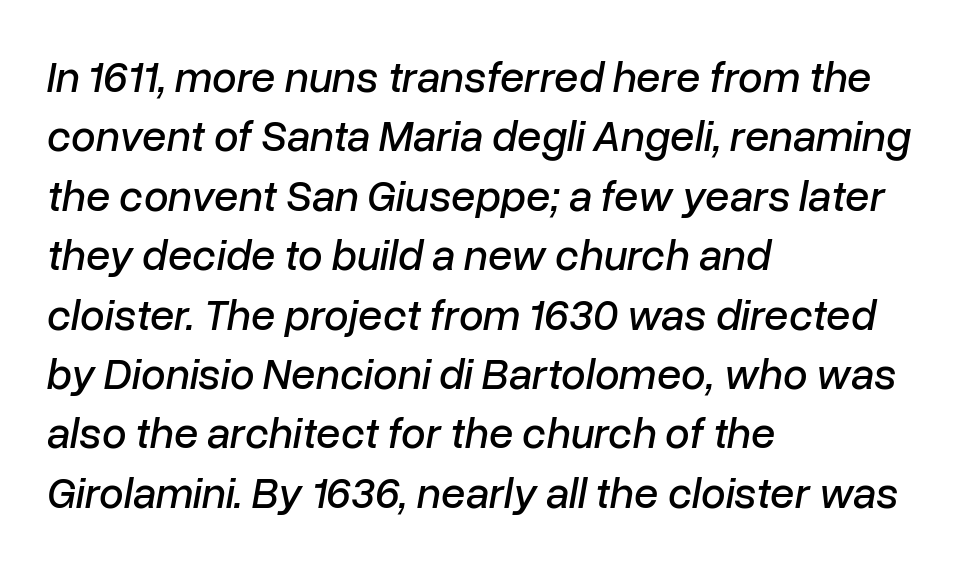
The image shows 44 px text type, italic (leaning right); set left-aligned, normal line spacing (1.35x), normal letter spacing, not underlined; low stroke contrast and a medium x-height.
